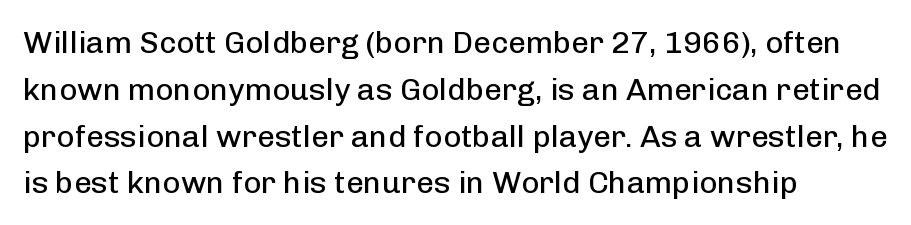
The face looks like a standard text weight, possibly lighter. The text block is weighted toward the left margin, trailing off unevenly rightward. Quick note: interline space is typical. The letters advance in unequal steps, a hallmark of proportional type.
